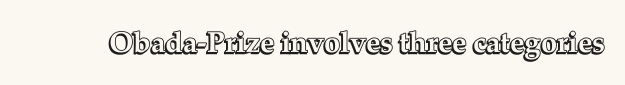
Every character sits straight up, as roman type does. Glyph-to-glyph distance matches everyday printed text. Decoration check: the copy has no underline. Do the characters align in a grid? No, the font is proportional.
